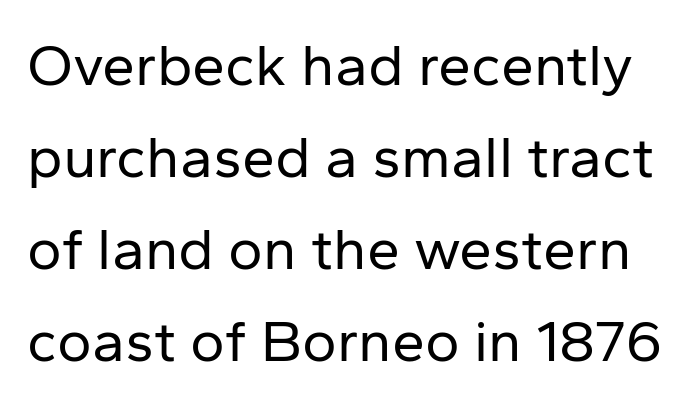
Q: Is the text bold? A: No.
Q: Is the text italic (slanted)? A: No, it is upright.
Q: Is the typeface a serif or a sans-serif typeface? A: Sans-serif.
Q: Is the text underlined? A: No.
Q: Is the spacing between letters normal or unusually wide? A: Normal.
Q: Is the spacing between lines tight, normal or loose? A: Normal.
Q: Width (condensed, normal, or wide)? A: Normal.
Q: Stroke contrast? A: Low.
Q: x-height? A: Medium.
Q: Monospaced? A: No.
